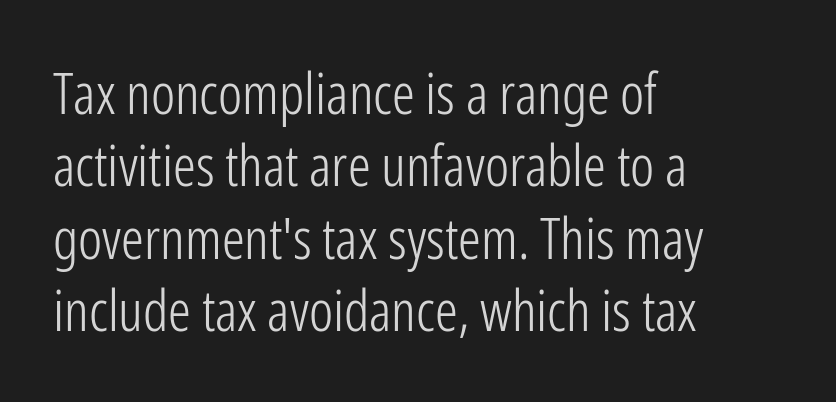
The image shows 57 px light, condensed sans-serif type, upright; set left-aligned, normal line spacing (1.27x), normal letter spacing, not underlined; low stroke contrast and a medium x-height.
